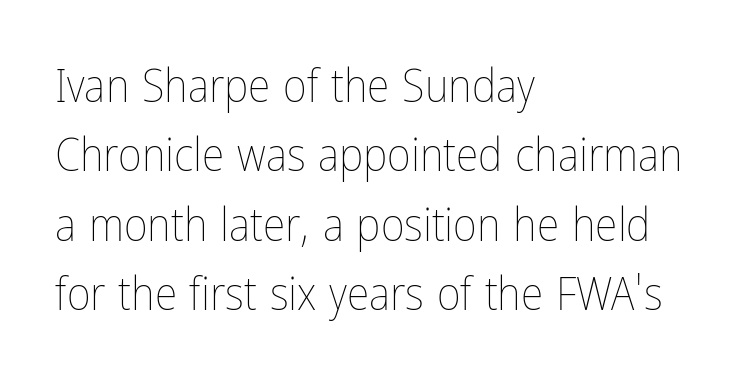
Q: Is the text bold? A: No.
Q: Is the text italic (slanted)? A: No, it is upright.
Q: Is the text underlined? A: No.
Q: How is the paragraph aligned? A: Left-aligned.
Q: Is the spacing between letters normal or unusually wide? A: Normal.
Q: Is the spacing between lines tight, normal or loose? A: Normal.
Q: Width (condensed, normal, or wide)? A: Condensed.
Q: Stroke contrast? A: Low.
Q: x-height? A: Medium.
Q: Monospaced? A: No.
